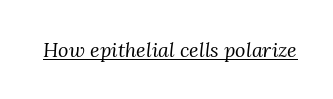
Stems here are at most as thick as an everyday book face. The string is rendered with underlining switched on. An italicized treatment has been applied to the whole sample. The horizontal fit of the characters is conventional and even.
